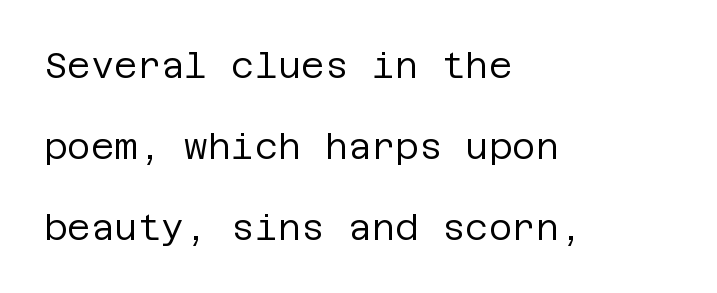
The image shows 36 px regular-weight sans-serif type, upright; set left-aligned, loose line spacing (2.25x), normal letter spacing, not underlined; low stroke contrast and a large x-height.
